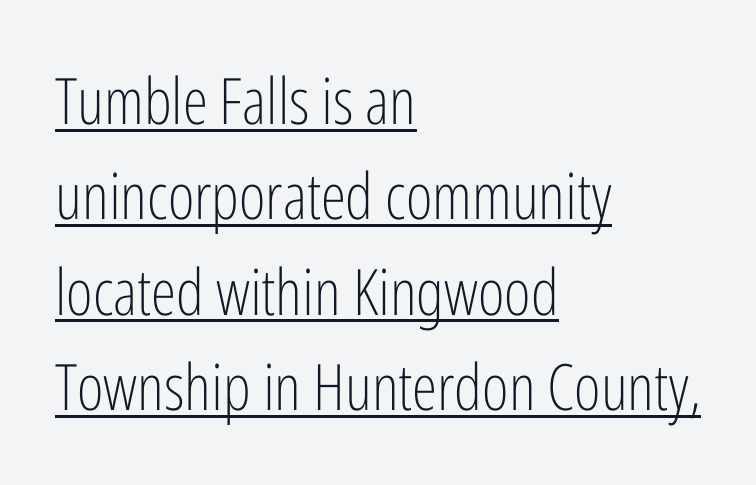
{"serif": "no", "italic": "no", "bold": "no", "weight": "light", "width": "condensed", "stroke_contrast": "low", "x_height": "medium", "monospaced": "no", "underline": "yes", "align": "left", "line_spacing": "normal", "line_spacing_ratio": 1.49, "letter_spacing": "normal", "letter_spacing_em": 0.0, "glyph_px": 64}
